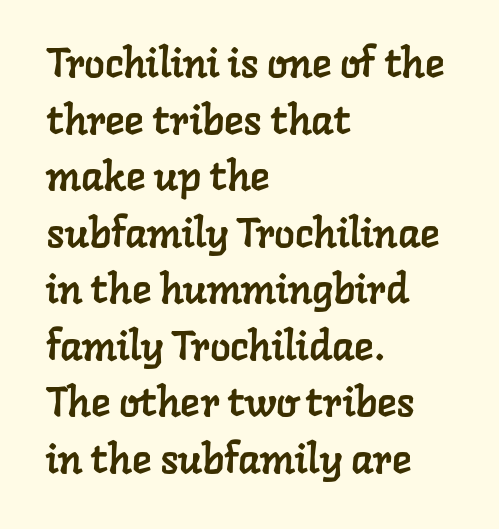
{"serif": "yes", "width": "normal", "stroke_contrast": "low", "x_height": "medium", "monospaced": "no", "underline": "no", "align": "left", "line_spacing": "normal", "line_spacing_ratio": 1.38, "letter_spacing": "normal", "letter_spacing_em": 0.0, "glyph_px": 41}
